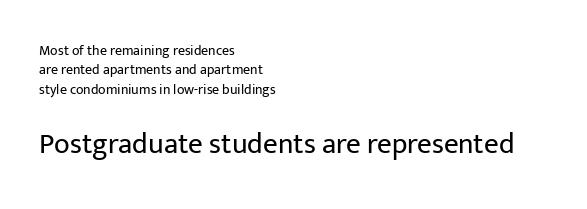
Spacing verdict: proportional, widths tailored to each character. This reads as an unemphasized weight, regular at the heaviest. Look at the bottom of the vertical strokes: they stop flat, with no serifs. These lines were composed using upright roman letters.
